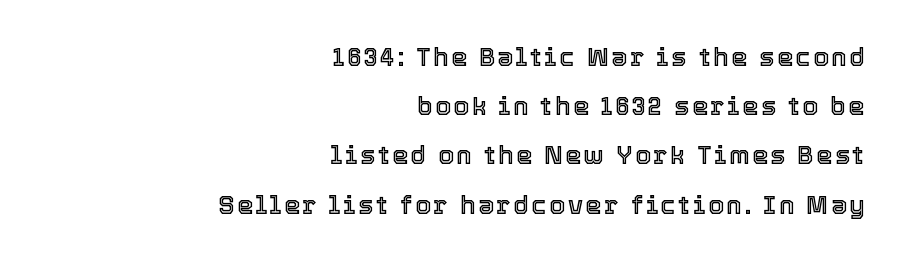
Horizontally, the lines are justified to the trailing edge only. The specimen omits any rule beneath the text block's lines. Every stem runs plumb, perpendicular to the baseline. This block would shrink considerably if given ordinary leading; it's expanded now.
